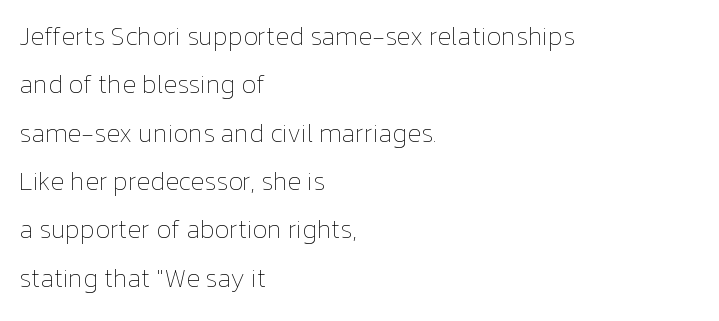
Q: Is the text bold? A: No.
Q: Is the text italic (slanted)? A: No, it is upright.
Q: Is the text underlined? A: No.
Q: How is the paragraph aligned? A: Left-aligned.
Q: Is the spacing between letters normal or unusually wide? A: Normal.
